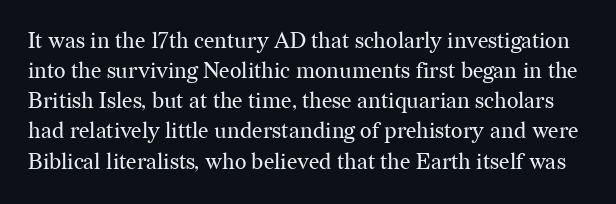
Q: Is the text bold? A: No.
Q: Is the text italic (slanted)? A: No, it is upright.
Q: Is the text underlined? A: No.
Q: Is the spacing between letters normal or unusually wide? A: Normal.
Q: Is the spacing between lines tight, normal or loose? A: Normal.
